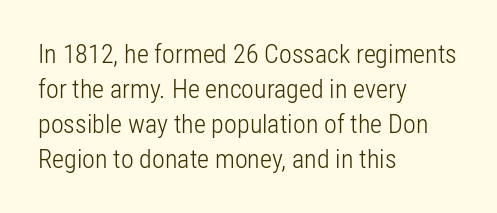
The strip under each line holds only bare page. Short note: letters normally spaced. The axis of the letterforms is exactly vertical. Line spacing here is normal. The rendering anchors every line to the left-hand side.
